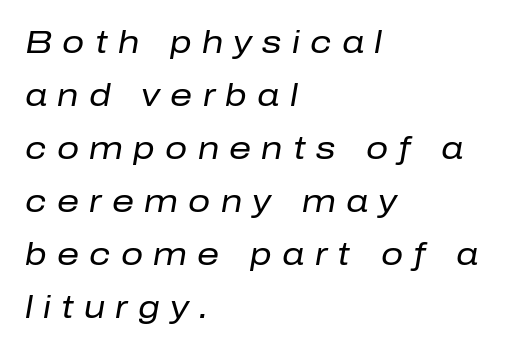
{"italic": "yes", "lean": "right", "slant_degrees": 10, "bold": "no", "weight": "regular", "width": "normal", "stroke_contrast": "low", "x_height": "medium", "monospaced": "no", "underline": "no", "align": "left", "line_spacing_ratio": 1.71, "letter_spacing": "wide", "letter_spacing_em": 0.33, "glyph_px": 31}
